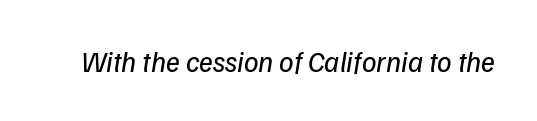
{"serif": "no", "bold": "no", "weight": "regular", "width": "normal", "stroke_contrast": "low", "x_height": "medium", "monospaced": "no", "underline": "no", "letter_spacing": "normal", "letter_spacing_em": 0.0, "glyph_px": 29}
